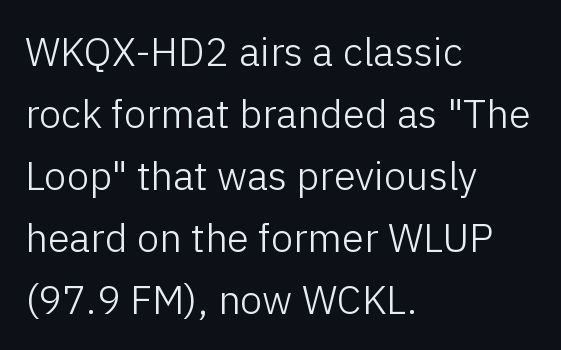
Q: Is the text bold? A: No.
Q: Is the text italic (slanted)? A: No, it is upright.
Q: Is the typeface a serif or a sans-serif typeface? A: Sans-serif.
Q: Is the text underlined? A: No.
Q: How is the paragraph aligned? A: Left-aligned.
Q: Is the spacing between letters normal or unusually wide? A: Normal.
Q: Is the spacing between lines tight, normal or loose? A: Normal.
Q: Width (condensed, normal, or wide)? A: Normal.
Q: Stroke contrast? A: Low.
Q: x-height? A: Medium.
Q: Monospaced? A: No.
